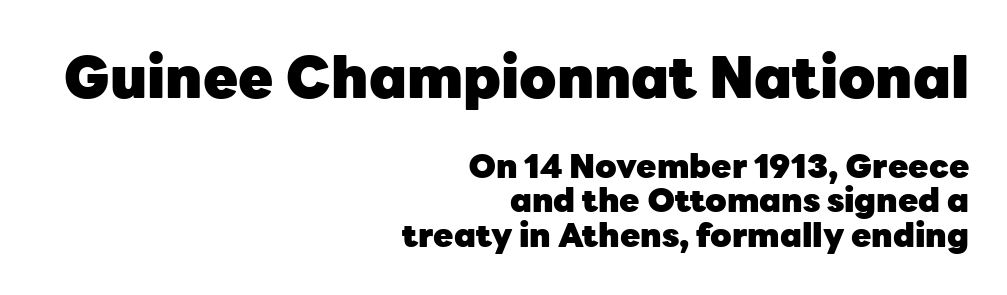
{"serif": "no", "italic": "no", "bold": "yes", "weight": "heavy", "width": "normal", "stroke_contrast": "low", "x_height": "medium", "monospaced": "no", "underline": "no", "align": "right", "line_spacing": "tight", "line_spacing_ratio": 1.04, "letter_spacing": "normal", "letter_spacing_em": 0.0, "larger_block": "first", "size_ratio": 1.73, "glyph_px": 57}
